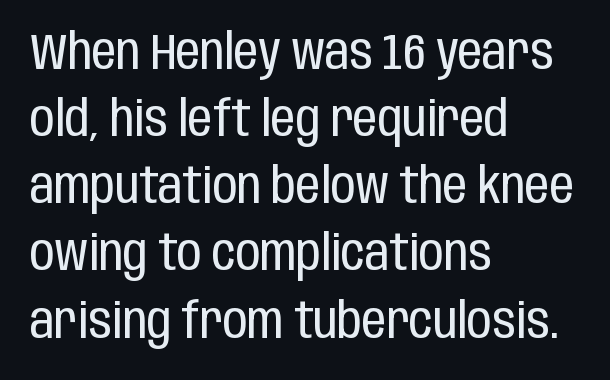
Unbolded letterforms with no extra heft. Type without underlining. Normally led — the rows are evenly, conventionally spaced. Check where the strokes stop: nothing finishes them off — pure sans. Do the letters lean? They stand straight. Varying glyph widths throughout — classic text-font behaviour.
